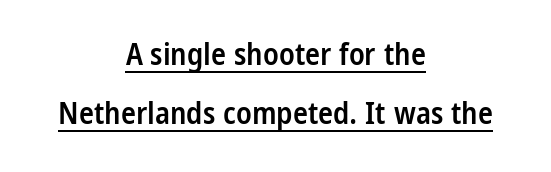
The image shows 31 px semibold, condensed sans-serif type, upright; set centered, loose line spacing (1.91x), normal letter spacing, underlined; low stroke contrast and a large x-height.
